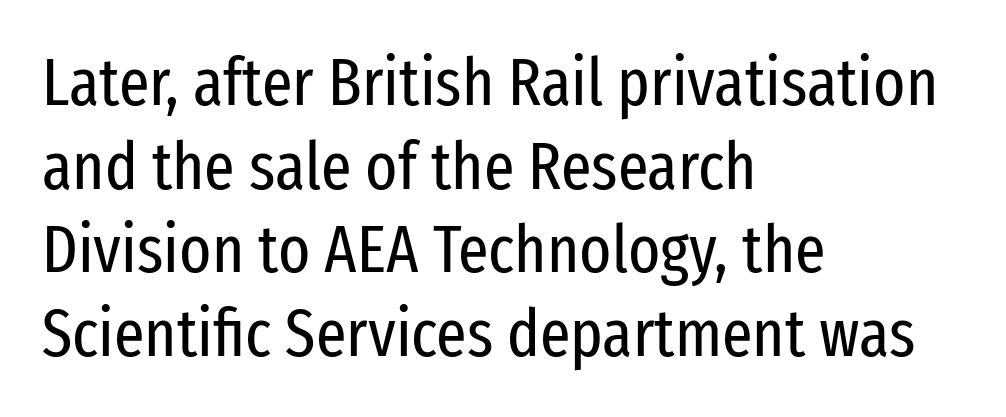
{"serif": "no", "italic": "no", "bold": "no", "weight": "regular", "width": "condensed", "stroke_contrast": "low", "x_height": "medium", "monospaced": "no", "underline": "no", "align": "left", "line_spacing": "normal", "line_spacing_ratio": 1.25, "letter_spacing": "normal", "letter_spacing_em": 0.0, "glyph_px": 67}
